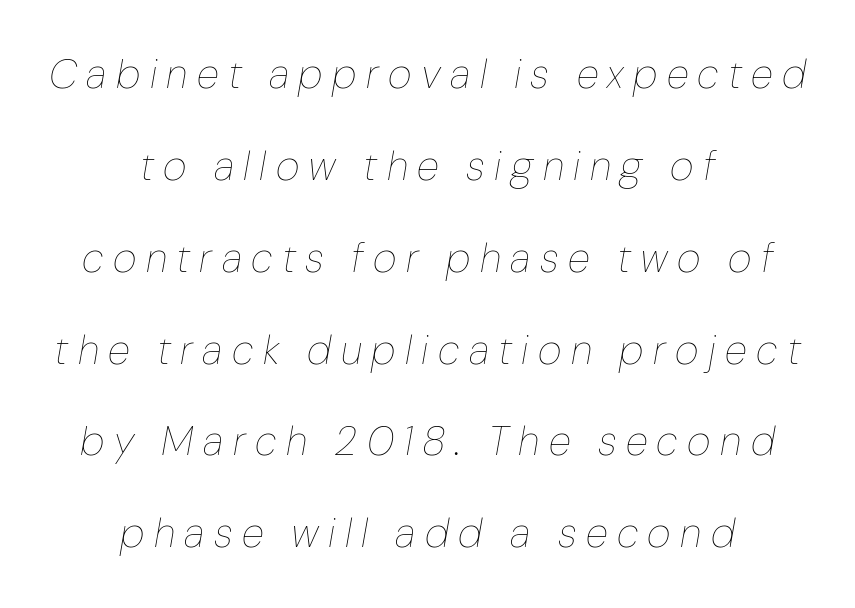
{"italic": "yes", "lean": "right", "slant_degrees": 10, "bold": "no", "weight": "thin", "width": "normal", "stroke_contrast": "low", "x_height": "medium", "monospaced": "no", "underline": "no", "align": "center", "line_spacing": "loose", "line_spacing_ratio": 2.24, "letter_spacing": "wide", "letter_spacing_em": 0.23, "glyph_px": 41}
